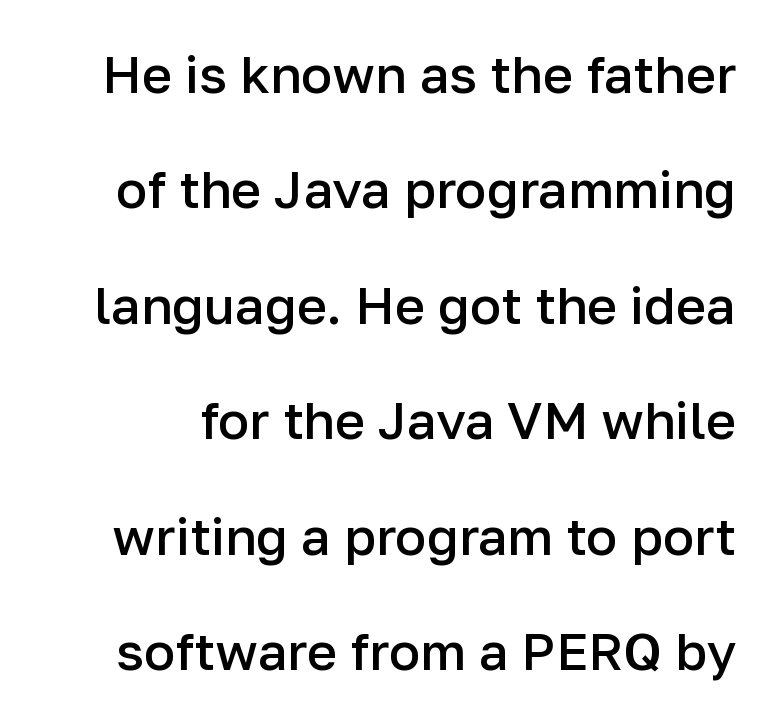
The words here are not underlined. Is this a fixed-width face? No — the glyphs have proportional, varying widths. Notice the wide empty band between every row — that's loose leading. The face used here is rendered with its standard letterfit. If you drew a line through each stem, it would be perfectly vertical. Serif or sans? Sans — the stroke terminals are bare.
